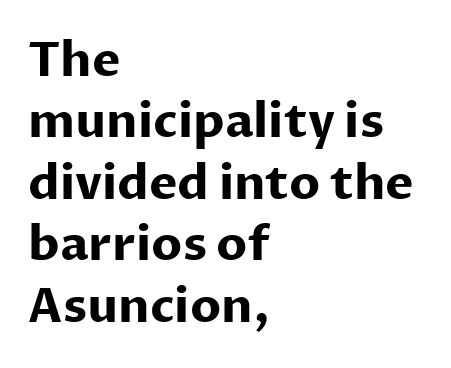
Default kerning and tracking; the words read as compact shapes. The type family on display is of the sans-serif kind. The font is running at its bold setting. Baseline-to-baseline distance is the conventional proportion of letter height. The baseline area is clear. Note the varied advance widths — an 'i' is clearly narrower than an 'm'.
